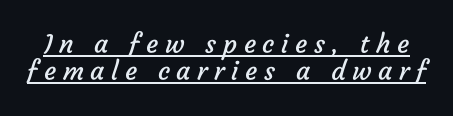
{"bold": "no", "underline": "yes", "line_spacing": "tight", "line_spacing_ratio": 1.05, "letter_spacing": "wide", "letter_spacing_em": 0.25, "glyph_px": 26}
